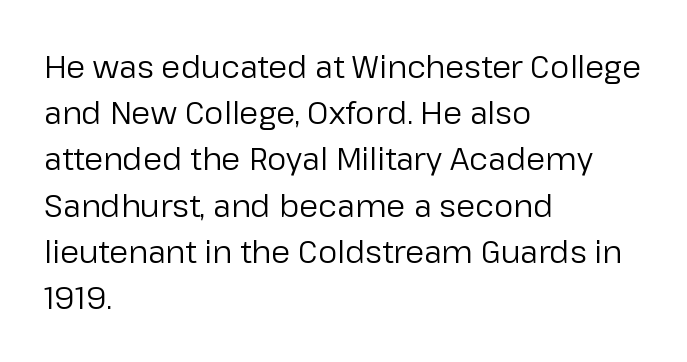
Q: Is the text bold? A: No.
Q: Is the text italic (slanted)? A: No, it is upright.
Q: Is the typeface a serif or a sans-serif typeface? A: Sans-serif.
Q: Is the text underlined? A: No.
Q: How is the paragraph aligned? A: Left-aligned.
Q: Is the spacing between letters normal or unusually wide? A: Normal.
Q: Is the spacing between lines tight, normal or loose? A: Normal.
Q: Width (condensed, normal, or wide)? A: Normal.
Q: Stroke contrast? A: Low.
Q: x-height? A: Medium.
Q: Monospaced? A: No.
